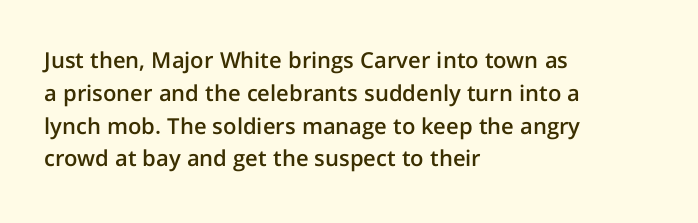
{"italic": "no", "bold": "semi", "underline": "no", "align": "left", "line_spacing": "normal", "line_spacing_ratio": 1.49, "letter_spacing": "normal", "letter_spacing_em": 0.0, "glyph_px": 22}
